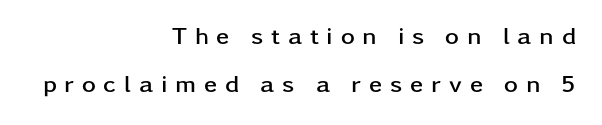
The image shows 24 px bold type, upright; set right-aligned, loose line spacing (1.99x), unusually wide letter spacing (+0.32 em), not underlined.
